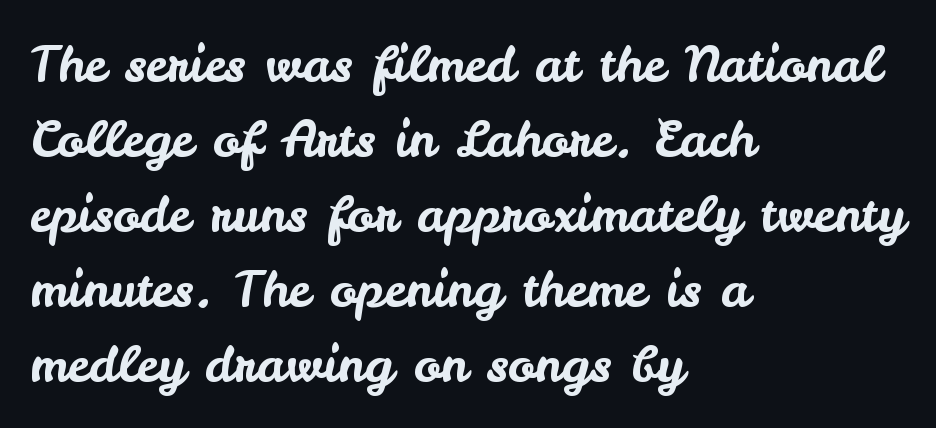
{"serif": "no", "width": "normal", "stroke_contrast": "low", "x_height": "small", "monospaced": "no", "underline": "no", "align": "left", "line_spacing": "normal", "line_spacing_ratio": 1.5, "letter_spacing": "normal", "letter_spacing_em": 0.0, "glyph_px": 50}
